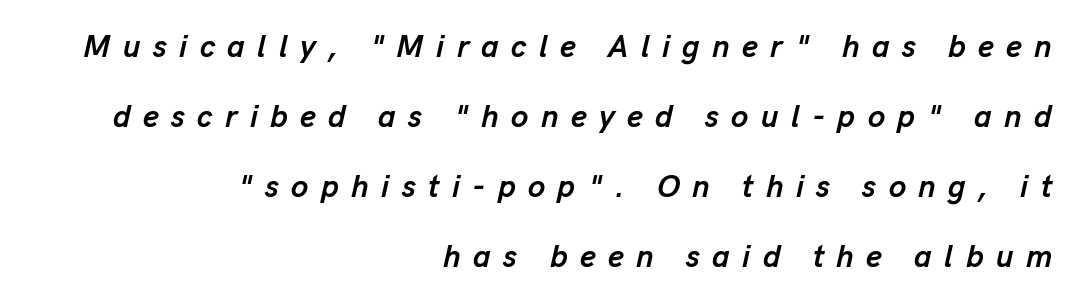
Q: Is the text bold? A: Yes.
Q: Is the text italic (slanted)? A: Yes, it leans right by about 13 degrees.
Q: Is the text underlined? A: No.
Q: How is the paragraph aligned? A: Right-aligned.
Q: Is the spacing between letters normal or unusually wide? A: Unusually wide.
Q: Is the spacing between lines tight, normal or loose? A: Loose.
Q: Width (condensed, normal, or wide)? A: Normal.
Q: Stroke contrast? A: Low.
Q: x-height? A: Medium.
Q: Monospaced? A: No.
